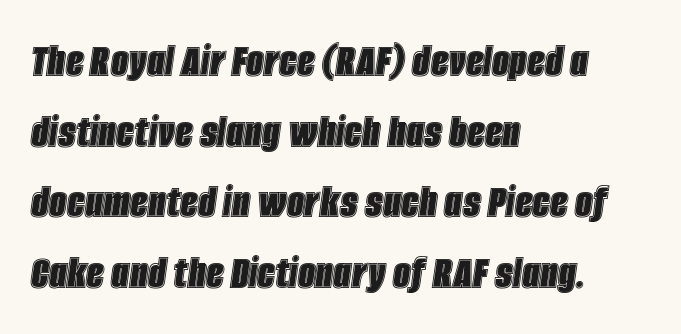
The image shows 49 px condensed type, italic (leaning right); set left-aligned, normal line spacing (1.44x), normal letter spacing, not underlined; a large x-height.
